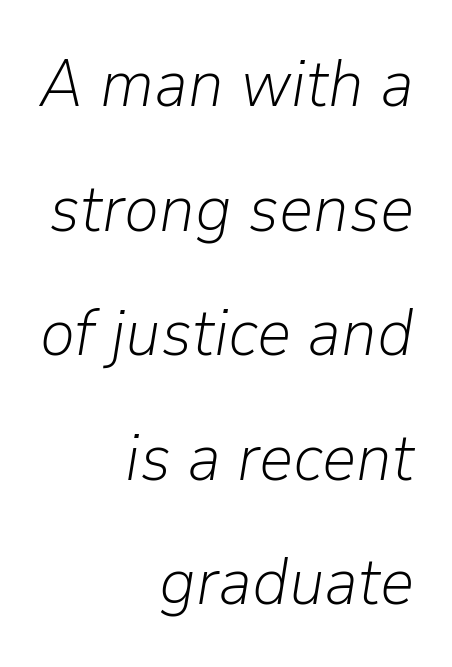
{"italic": "yes", "lean": "right", "slant_degrees": 9, "bold": "no", "weight": "light", "width": "normal", "stroke_contrast": "low", "x_height": "medium", "monospaced": "no", "underline": "no", "align": "right", "line_spacing_ratio": 1.86, "letter_spacing": "normal", "letter_spacing_em": 0.0, "glyph_px": 67}
